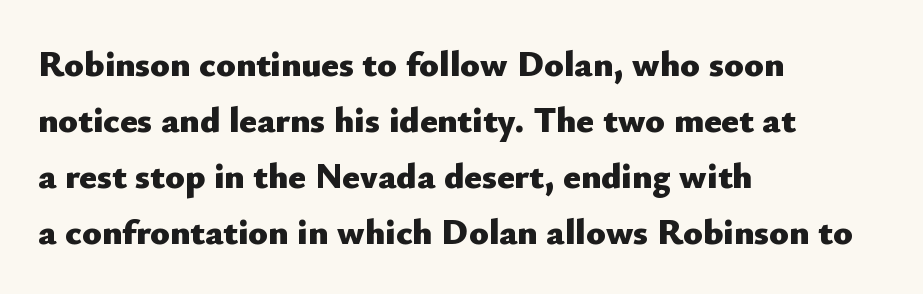
Q: Is the text bold? A: Yes.
Q: Is the text italic (slanted)? A: No, it is upright.
Q: Is the typeface a serif or a sans-serif typeface? A: Sans-serif.
Q: Is the text underlined? A: No.
Q: How is the paragraph aligned? A: Left-aligned.
Q: Is the spacing between letters normal or unusually wide? A: Normal.
Q: Is the spacing between lines tight, normal or loose? A: Normal.
Q: Width (condensed, normal, or wide)? A: Normal.
Q: Stroke contrast? A: Low.
Q: x-height? A: Small.
Q: Monospaced? A: No.
